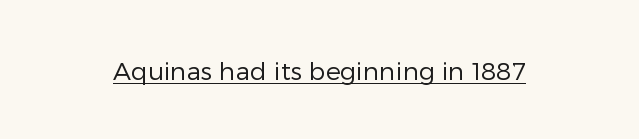
{"italic": "no", "bold": "no", "underline": "yes", "letter_spacing": "normal", "letter_spacing_em": 0.0, "glyph_px": 25}
